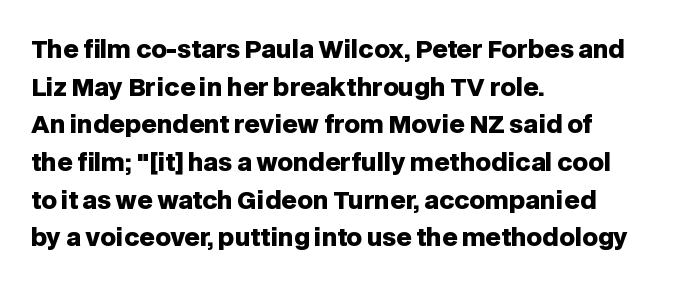
Heavy, bold letterforms. Quick note: underline off. The space between consecutive lines is moderate. This is roman type, the default non-slanted kind. The compositor pushed each line to the left boundary.
